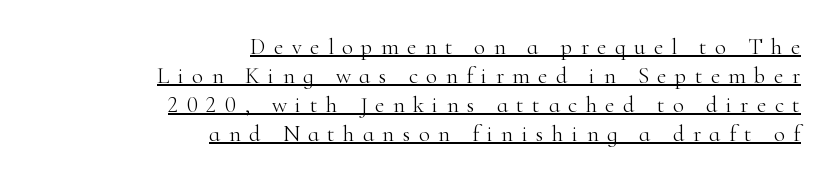
Q: Is the text bold? A: No.
Q: Is the text italic (slanted)? A: No, it is upright.
Q: Is the text underlined? A: Yes.
Q: How is the paragraph aligned? A: Right-aligned.
Q: Is the spacing between letters normal or unusually wide? A: Unusually wide.
Q: Is the spacing between lines tight, normal or loose? A: Normal.
